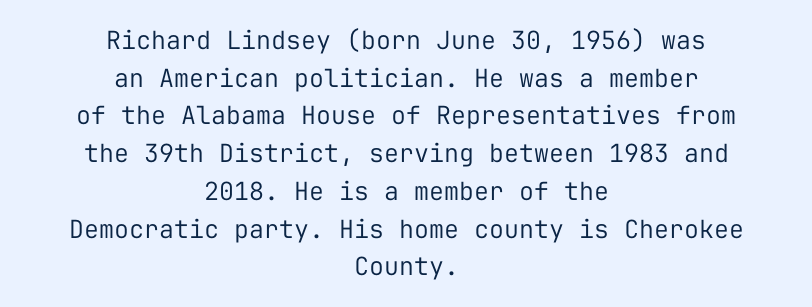
{"italic": "no", "bold": "no", "underline": "no", "align": "center", "line_spacing": "normal", "line_spacing_ratio": 1.51, "letter_spacing": "normal", "letter_spacing_em": 0.0, "glyph_px": 25}
